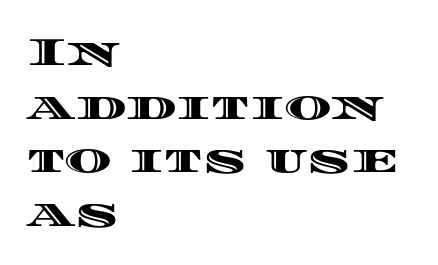
Glyph-to-glyph distance matches everyday printed text. Posture: straight, roman, zero tilt. Glance below the letters and you will spot only blank space. Think of a printed novel: that variable character pitch is what you see here.
